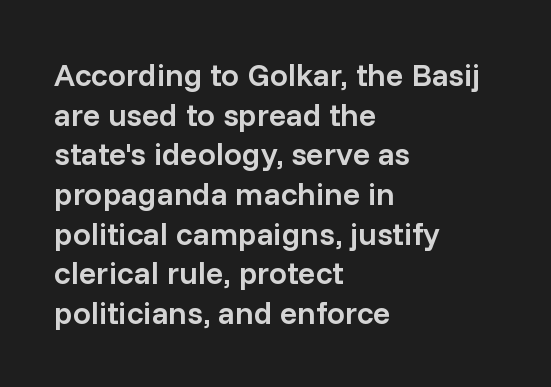
One-word summary of the alignment: left. The letters advance in unequal steps, a hallmark of proportional type. Slightly chunky letters — semibold, I'd say, not full bold. The area under the type is left untouched. The specimen reads as upright at a glance. Nope, no serifs anywhere on these letters.
